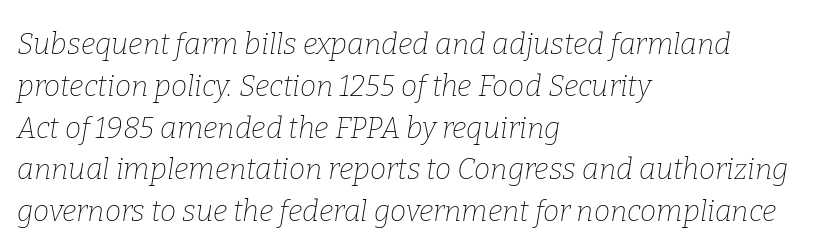
A light-to-regular cut is what we see here. Summary of vertical rhythm: regular, with standard interline spacing. Compared with ordinary roman type, these characters are visibly tilted. Clear beneath every line of the passage. Short note: letters normally spaced.
